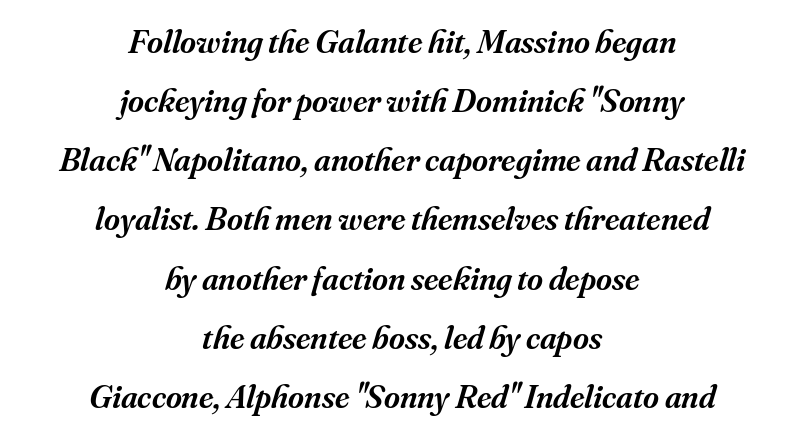
Q: Is the text bold? A: Semi-bold.
Q: Is the text italic (slanted)? A: Yes, it leans right by about 16 degrees.
Q: Is the typeface a serif or a sans-serif typeface? A: Serif.
Q: Is the text underlined? A: No.
Q: How is the paragraph aligned? A: Centered.
Q: Is the spacing between letters normal or unusually wide? A: Normal.
Q: Width (condensed, normal, or wide)? A: Normal.
Q: Stroke contrast? A: Medium.
Q: x-height? A: Small.
Q: Monospaced? A: No.
